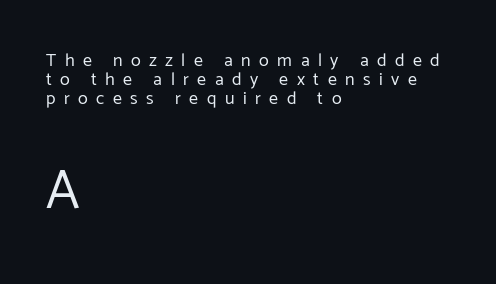
The image shows 55 px regular-weight sans-serif type, upright; set left-aligned, tight line spacing (1.05x), unusually wide letter spacing (+0.47 em), not underlined; the second (bottom) block is 3.06x larger; low stroke contrast and a medium x-height.
